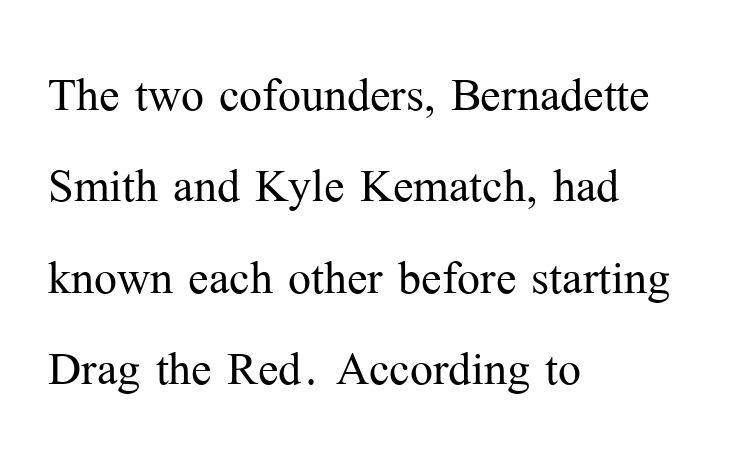
{"serif": "yes", "italic": "no", "bold": "no", "weight": "light", "width": "normal", "stroke_contrast": "medium", "x_height": "medium", "monospaced": "no", "underline": "no", "align": "left", "line_spacing": "normal", "line_spacing_ratio": 1.5, "letter_spacing": "normal", "letter_spacing_em": 0.0, "glyph_px": 61}
